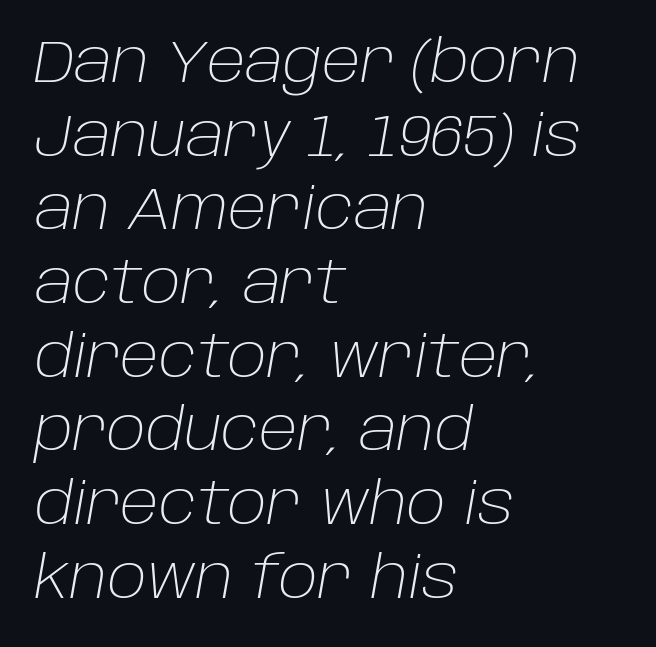
Tall strokes in this sample are angled rather than plumb. Check under the words: just untouched page. Do the characters align in a grid? No, the font is proportional. Each line starts at the same left margin while the right side varies.
